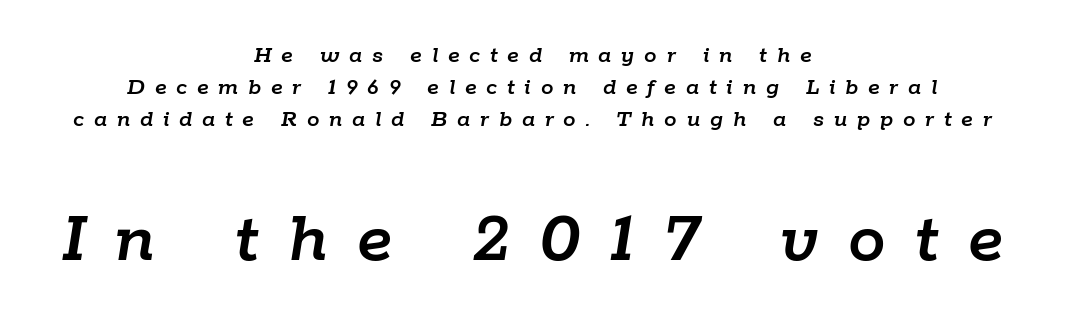
{"italic": "yes", "lean": "right", "slant_degrees": 9, "width": "normal", "stroke_contrast": "low", "x_height": "medium", "monospaced": "no", "underline": "no", "align": "center", "line_spacing": "normal", "line_spacing_ratio": 1.29, "letter_spacing": "wide", "letter_spacing_em": 0.39, "larger_block": "second", "size_ratio": 3.0, "glyph_px": 75}
